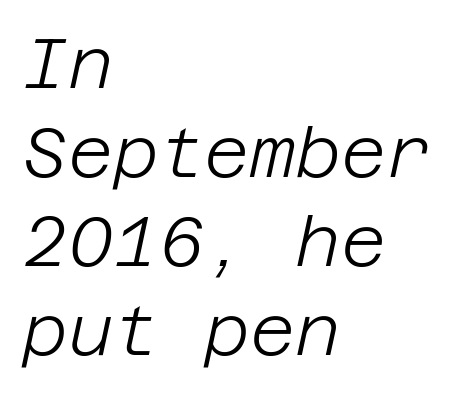
Each stroke keeps to a modest, everyday thickness or less. There is no visible air inserted between adjacent glyphs. Letters rest on an invisible, unmarked baseline. An italicized treatment has been applied to the whole sample.
